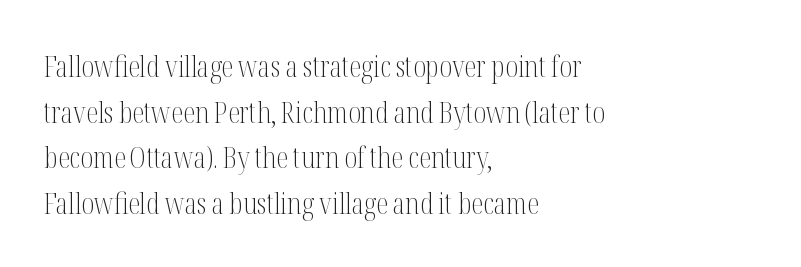
Q: Is the text bold? A: No.
Q: Is the text italic (slanted)? A: No, it is upright.
Q: Is the typeface a serif or a sans-serif typeface? A: Serif.
Q: Is the text underlined? A: No.
Q: How is the paragraph aligned? A: Left-aligned.
Q: Is the spacing between letters normal or unusually wide? A: Normal.
Q: Is the spacing between lines tight, normal or loose? A: Normal.
Q: Width (condensed, normal, or wide)? A: Condensed.
Q: Stroke contrast? A: Medium.
Q: x-height? A: Medium.
Q: Monospaced? A: No.
